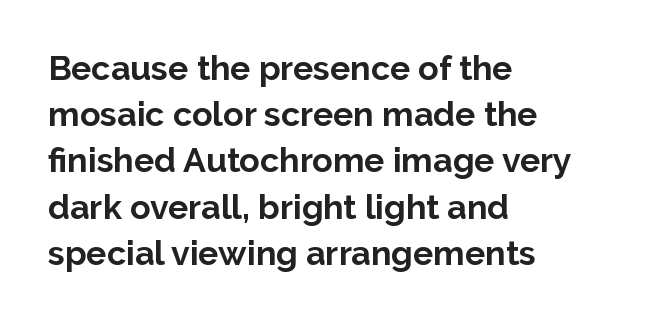
The vertical gap from one line to the next is medium. The rendering uses natural spacing where letterforms have individual widths. If you drew a line through each stem, it would be perfectly vertical. The passage shown has conventional tracking throughout. Lines of text with bare space underneath. To sum up the face: it is a sans, with no serifs.
